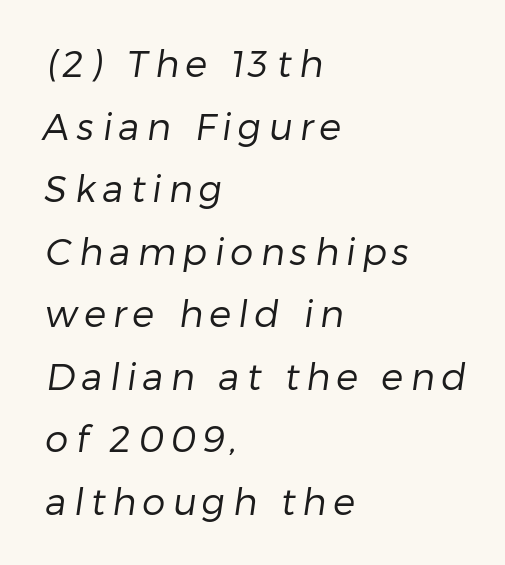
Q: Is the text bold? A: No.
Q: Is the typeface a serif or a sans-serif typeface? A: Sans-serif.
Q: Is the text underlined? A: No.
Q: How is the paragraph aligned? A: Left-aligned.
Q: Is the spacing between lines tight, normal or loose? A: Normal.
Q: Width (condensed, normal, or wide)? A: Normal.
Q: Stroke contrast? A: Low.
Q: x-height? A: Medium.
Q: Monospaced? A: No.
